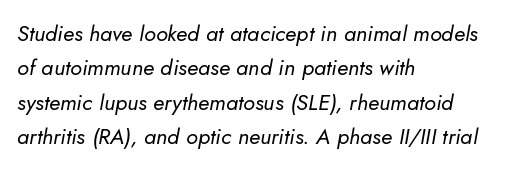
Yep, that's italic — everything's leaning. This rendering leaves character spacing at its baseline value. Each new line begins a customary step beneath the previous one. The paragraph has a hard left edge and a soft right edge.
